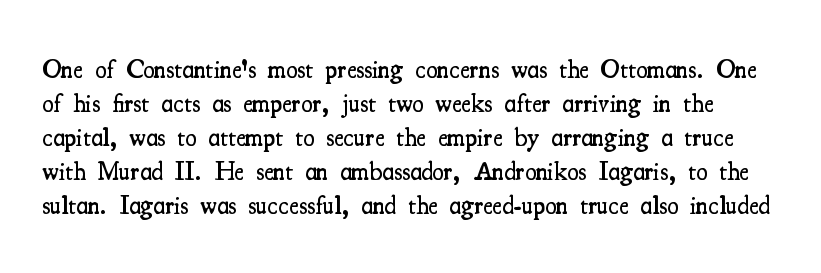
Italic: no, the glyphs are upright roman. Check the space under the baseline: it is left empty. Notice how descenders clear the ascenders below comfortably — that's standard leading. Characters follow at the spacing the type designer built in. Set as a demibold, roughly 600 on the weight scale.
